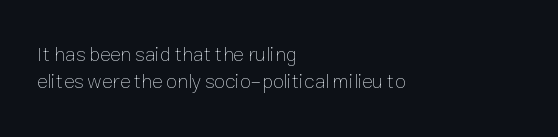
{"italic": "no", "bold": "no", "underline": "no", "align": "left", "line_spacing": "normal", "line_spacing_ratio": 1.33, "letter_spacing": "normal", "letter_spacing_em": 0.0, "glyph_px": 20}
